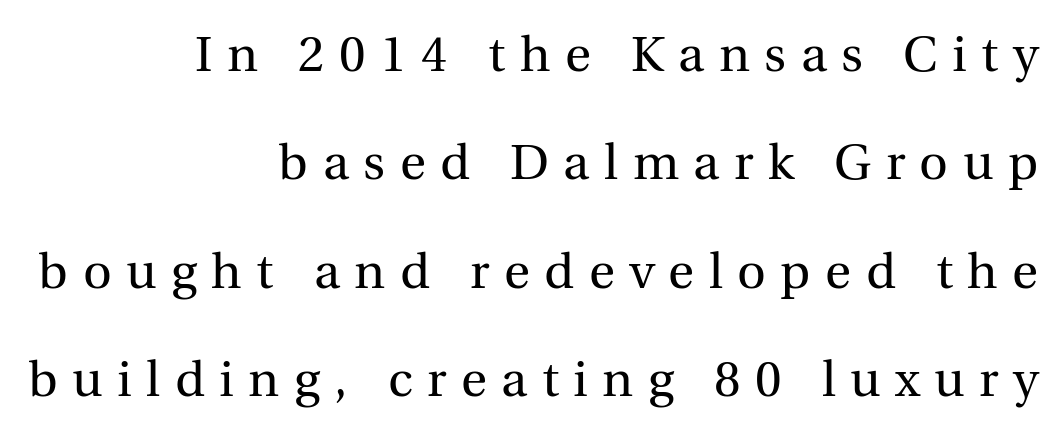
Classification — serif. Do the characters align in a grid? No, the font is proportional. On a weight scale, this lands at 450 or below. Upright lettering throughout. Just letters on the line, the space beneath them empty.
